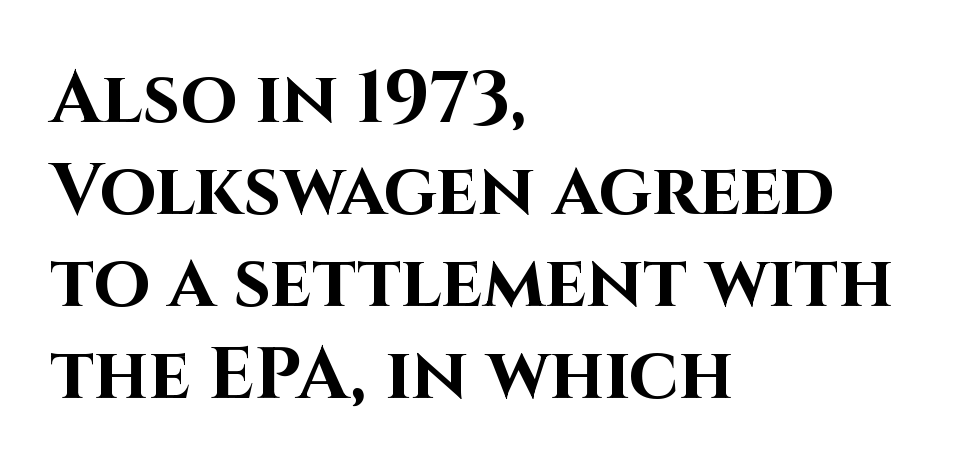
The image shows 73 px bold sans-serif type, upright; set left-aligned, normal line spacing (1.26x), normal letter spacing, not underlined; high stroke contrast and a large x-height.
